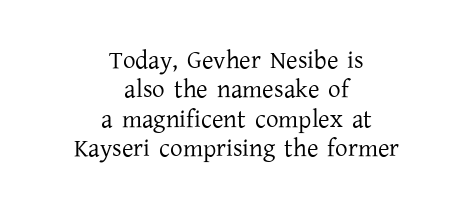
In terms of posture, this sample is upright. Unmarked baselines from the first word to the last. This sample is center-justified, so both line endings float freely. The line texture is even and compact thanks to regular tracking.
